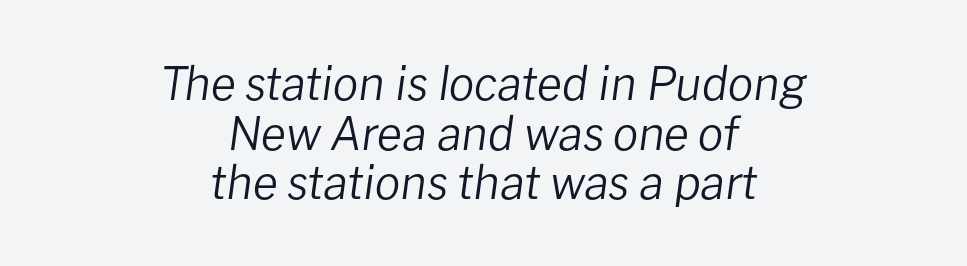
The image shows 46 px regular-weight type, italic (leaning right); set centered, tight line spacing (1.08x), normal letter spacing, not underlined; low stroke contrast and a medium x-height.
